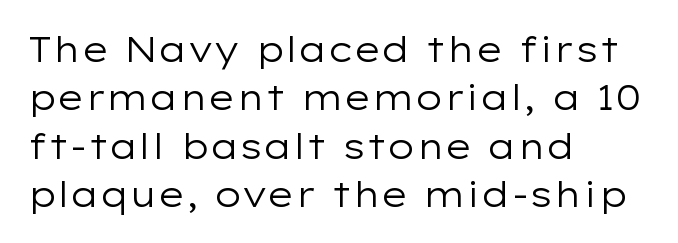
Underline: absent. What stands out about the letter spacing? Nothing — it is the standard amount. Does the lettering tilt? It doesn't — this is upright. This block has exactly the height ordinary leading produces.
